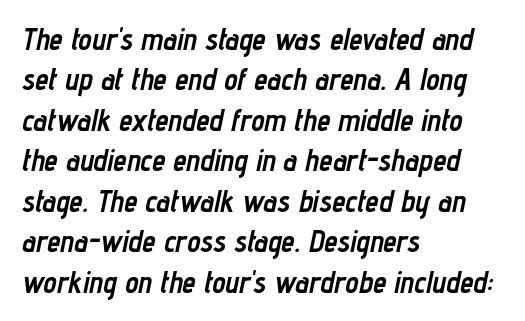
Q: Is the text bold? A: Yes.
Q: Is the text italic (slanted)? A: Yes, it leans right by about 12 degrees.
Q: Is the text underlined? A: No.
Q: How is the paragraph aligned? A: Left-aligned.
Q: Is the spacing between letters normal or unusually wide? A: Normal.
Q: Is the spacing between lines tight, normal or loose? A: Normal.
Q: Width (condensed, normal, or wide)? A: Condensed.
Q: Stroke contrast? A: Low.
Q: x-height? A: Medium.
Q: Monospaced? A: No.
